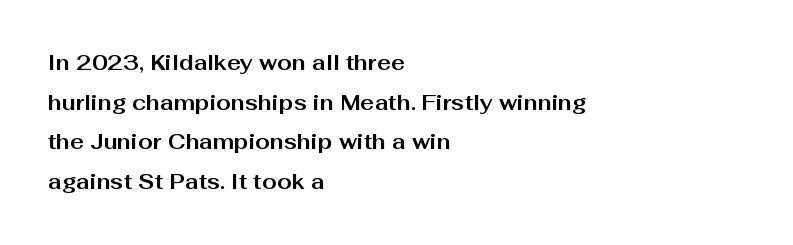
{"italic": "no", "bold": "yes", "underline": "no", "align": "left", "line_spacing_ratio": 1.89, "letter_spacing": "normal", "letter_spacing_em": 0.0, "glyph_px": 21}
